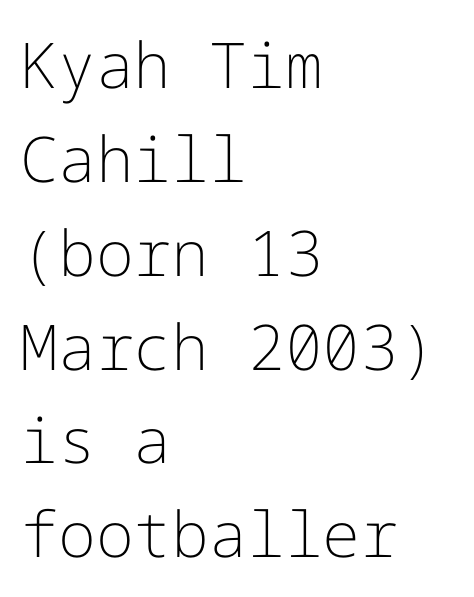
Q: Is the text bold? A: No.
Q: Is the text italic (slanted)? A: No, it is upright.
Q: Is the typeface a serif or a sans-serif typeface? A: Sans-serif.
Q: Is the text underlined? A: No.
Q: How is the paragraph aligned? A: Left-aligned.
Q: Is the spacing between letters normal or unusually wide? A: Normal.
Q: Is the spacing between lines tight, normal or loose? A: Normal.
Q: Width (condensed, normal, or wide)? A: Normal.
Q: Stroke contrast? A: Low.
Q: x-height? A: Medium.
